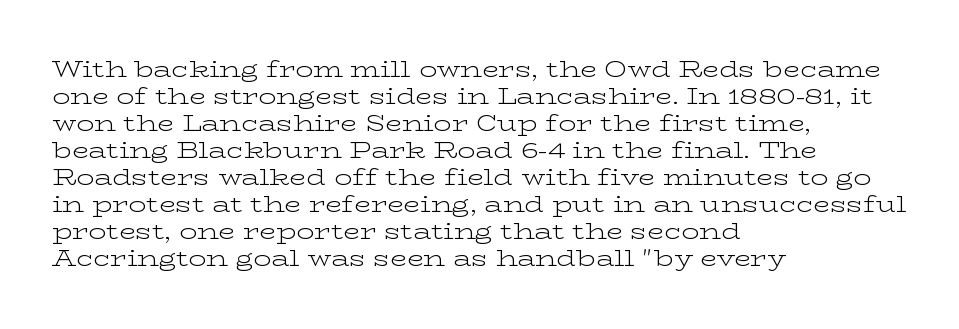
Q: Is the text bold? A: No.
Q: Is the text italic (slanted)? A: No, it is upright.
Q: Is the text underlined? A: No.
Q: How is the paragraph aligned? A: Left-aligned.
Q: Is the spacing between letters normal or unusually wide? A: Normal.
